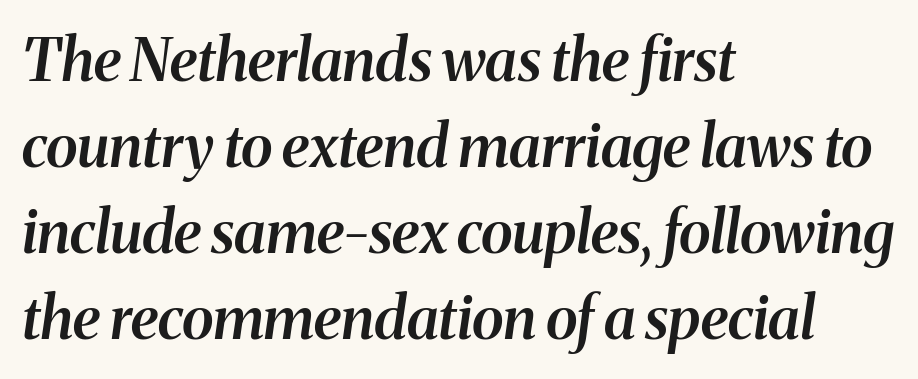
{"serif": "yes", "italic": "yes", "lean": "right", "slant_degrees": 8, "bold": "semi", "weight": "semibold", "width": "normal", "stroke_contrast": "medium", "x_height": "medium", "monospaced": "no", "underline": "no", "align": "left", "line_spacing": "normal", "line_spacing_ratio": 1.46, "letter_spacing": "normal", "letter_spacing_em": 0.0, "glyph_px": 59}
